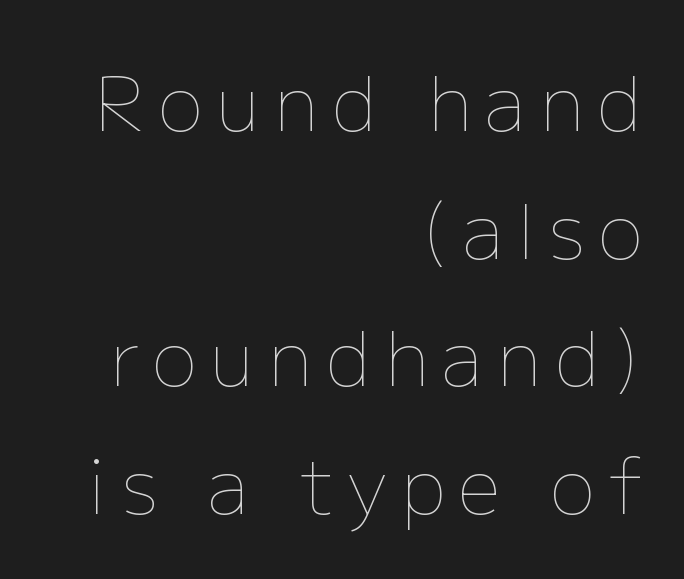
The image shows 76 px thin type, upright; set right-aligned, normal line spacing (1.68x), not underlined; low stroke contrast and a medium x-height.
